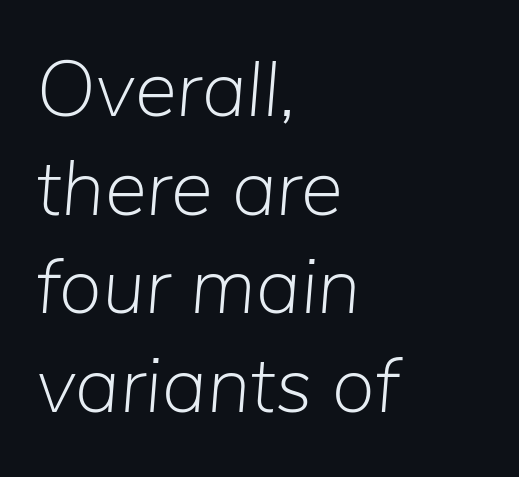
Q: Is the text bold? A: No.
Q: Is the text italic (slanted)? A: Yes, it leans right by about 5 degrees.
Q: Is the text underlined? A: No.
Q: How is the paragraph aligned? A: Left-aligned.
Q: Is the spacing between letters normal or unusually wide? A: Normal.
Q: Is the spacing between lines tight, normal or loose? A: Normal.
Q: Width (condensed, normal, or wide)? A: Normal.
Q: Stroke contrast? A: Low.
Q: x-height? A: Medium.
Q: Monospaced? A: No.
